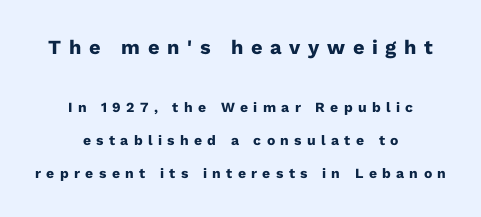
The image shows 20 px bold type, upright; set centered, loose line spacing (2.35x), unusually wide letter spacing (+0.38 em), not underlined; the first (top) block is 1.43x larger.
